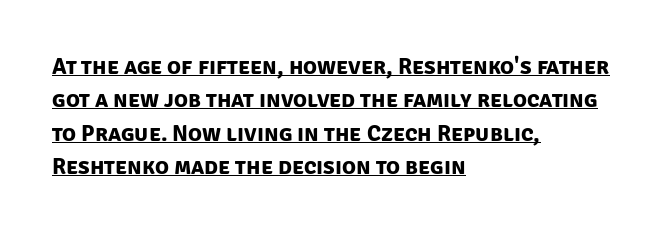
Q: Is the text bold? A: Yes.
Q: Is the text underlined? A: Yes.
Q: How is the paragraph aligned? A: Left-aligned.
Q: Is the spacing between letters normal or unusually wide? A: Normal.
Q: Is the spacing between lines tight, normal or loose? A: Normal.
